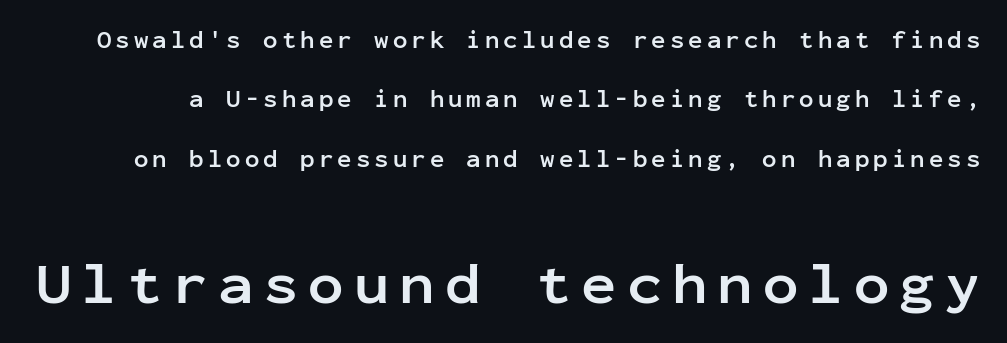
Q: Is the text bold? A: Yes.
Q: Is the text italic (slanted)? A: No, it is upright.
Q: Is the typeface a serif or a sans-serif typeface? A: Sans-serif.
Q: Is the text underlined? A: No.
Q: Is the spacing between lines tight, normal or loose? A: Loose.
Q: Which block of text is set in a larger size, the first (top) or the second (bottom)? A: The second (bottom) one.
Q: Width (condensed, normal, or wide)? A: Normal.
Q: Stroke contrast? A: Low.
Q: x-height? A: Medium.
Q: Monospaced? A: Yes.
